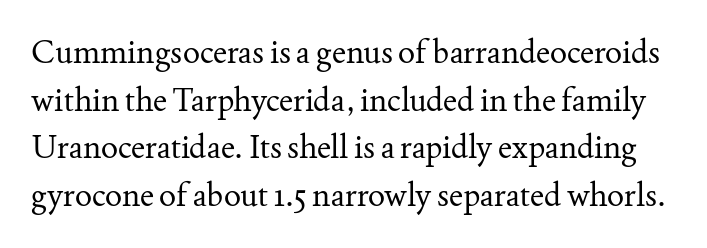
The specimen reads as upright at a glance. This block has exactly the height ordinary leading produces. In terms of letterform style, serifs are clearly present. The letterforms sit at book weight or below. You could not count columns in this text — the font is proportionally spaced.
